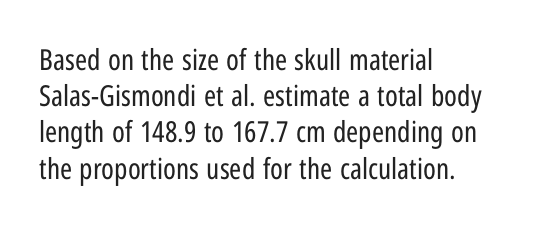
The image shows 29 px regular-weight, condensed sans-serif type, upright; set left-aligned, normal line spacing (1.25x), normal letter spacing, not underlined; low stroke contrast and a medium x-height.
